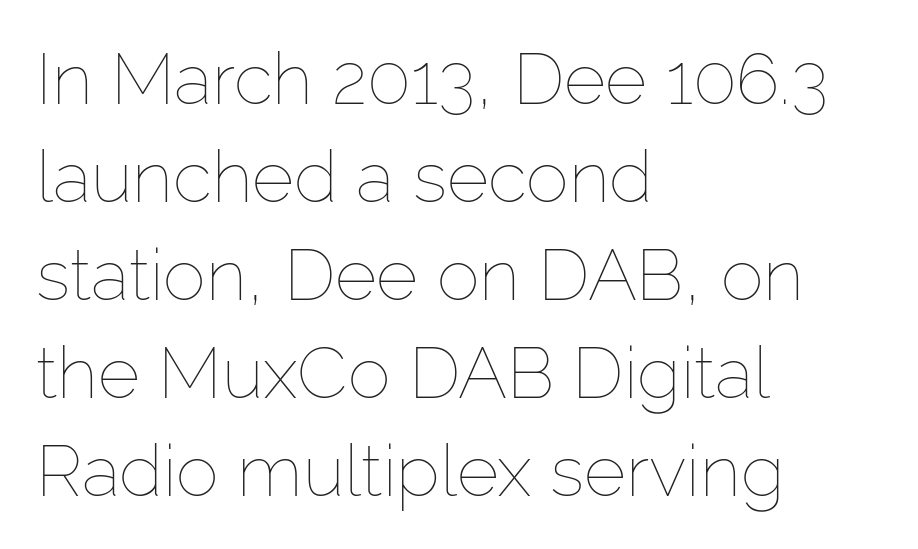
Q: Is the text bold? A: No.
Q: Is the text italic (slanted)? A: No, it is upright.
Q: Is the text underlined? A: No.
Q: How is the paragraph aligned? A: Left-aligned.
Q: Is the spacing between letters normal or unusually wide? A: Normal.
Q: Is the spacing between lines tight, normal or loose? A: Normal.
Q: Width (condensed, normal, or wide)? A: Normal.
Q: Stroke contrast? A: Low.
Q: x-height? A: Medium.
Q: Monospaced? A: No.
